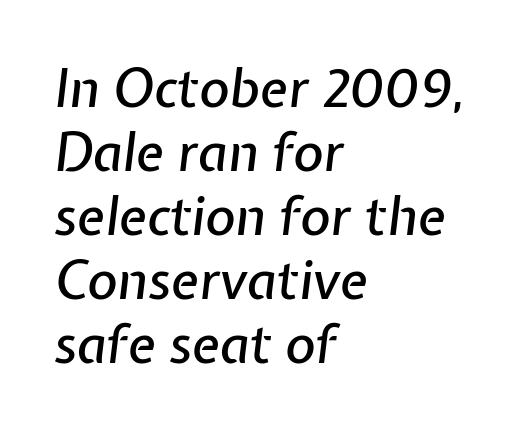
The image shows 52 px text type, italic (leaning right); set left-aligned, line spacing 1.23x, normal letter spacing, not underlined; low stroke contrast and a medium x-height.
